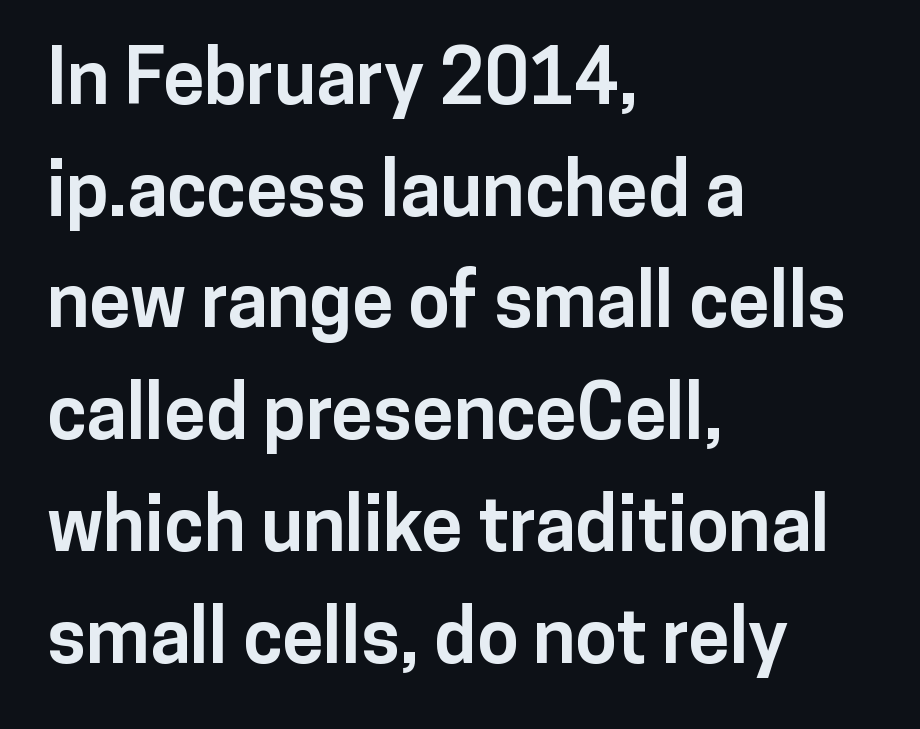
Q: Is the text bold? A: Yes.
Q: Is the text italic (slanted)? A: No, it is upright.
Q: Is the typeface a serif or a sans-serif typeface? A: Sans-serif.
Q: Is the text underlined? A: No.
Q: How is the paragraph aligned? A: Left-aligned.
Q: Is the spacing between letters normal or unusually wide? A: Normal.
Q: Is the spacing between lines tight, normal or loose? A: Normal.
Q: Width (condensed, normal, or wide)? A: Normal.
Q: Stroke contrast? A: Low.
Q: x-height? A: Medium.
Q: Monospaced? A: No.
